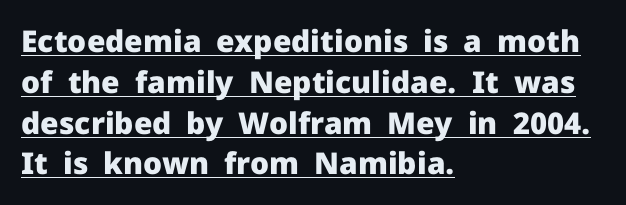
The image shows 30 px heavy sans-serif type, upright; set left-aligned, normal line spacing (1.36x), normal letter spacing, underlined; low stroke contrast and a medium x-height.
